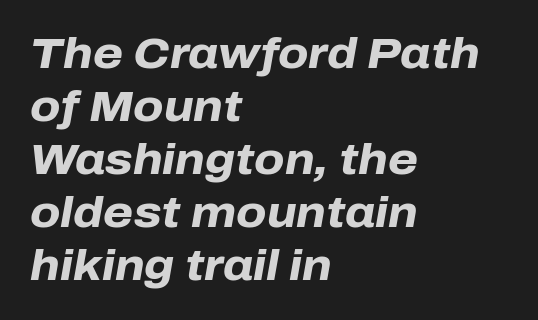
Glance below the letters and you will spot only blank space. What stands out about the letter spacing? Nothing — it is the standard amount. Line beginnings align vertically; line endings do not. Tall strokes in this sample are angled rather than plumb. The passage shown is emphatically bold.
